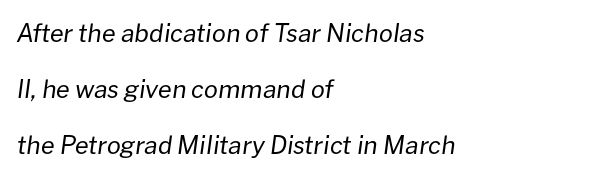
The image shows 25 px text type, italic (leaning right); set left-aligned, loose line spacing (2.24x), normal letter spacing, not underlined.
